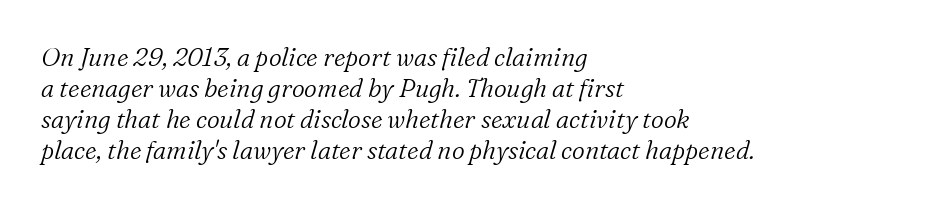
Italic? Definitely — the glyphs are oblique. Stroke thickness stays within the range of a standard reading face or lighter. Descenders hang freely into open space. Teacher's note: observe the even left margin — that is flush-left alignment. Between one letter and the next there's only the usual sliver of space.
